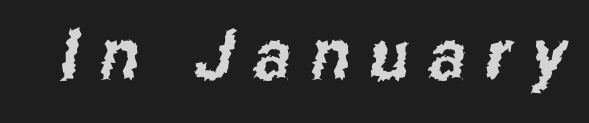
The image shows 70 px condensed sans-serif type; set unusually wide letter spacing (+0.28 em), not underlined; low stroke contrast and a medium x-height.
